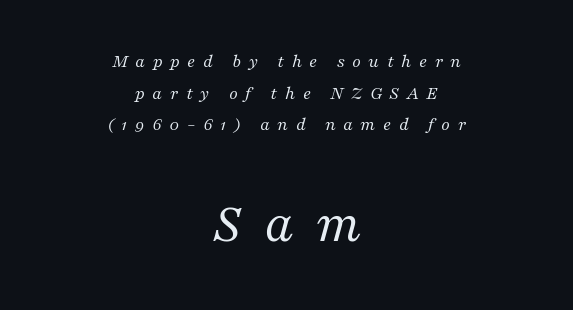
The image shows 57 px regular-weight serif type, italic (leaning right); set centered, normal line spacing (1.66x), unusually wide letter spacing (+0.39 em), not underlined; the second (bottom) block is 3.0x larger; medium stroke contrast and a medium x-height.
